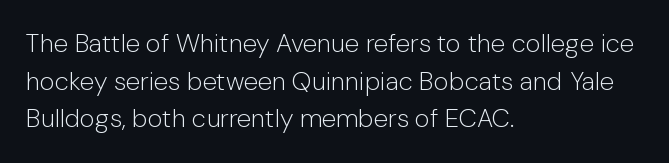
Q: Is the text bold? A: No.
Q: Is the text italic (slanted)? A: No, it is upright.
Q: Is the text underlined? A: No.
Q: How is the paragraph aligned? A: Left-aligned.
Q: Is the spacing between letters normal or unusually wide? A: Normal.
Q: Is the spacing between lines tight, normal or loose? A: Normal.
